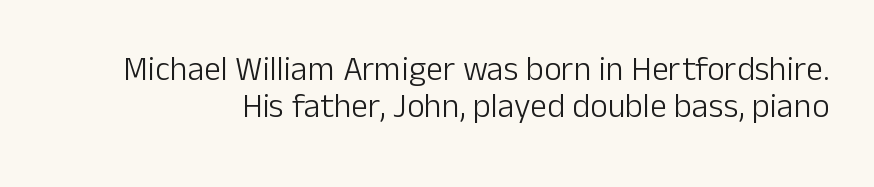
Letterform terminals end flat and unadorned throughout the passage. The passage shown is typed in a proportional face where columns would drift. These lines were composed using upright roman letters. These lines huddle together more closely than default settings would place them. A quiet, ordinary-to-light weight characterises the typeface.
